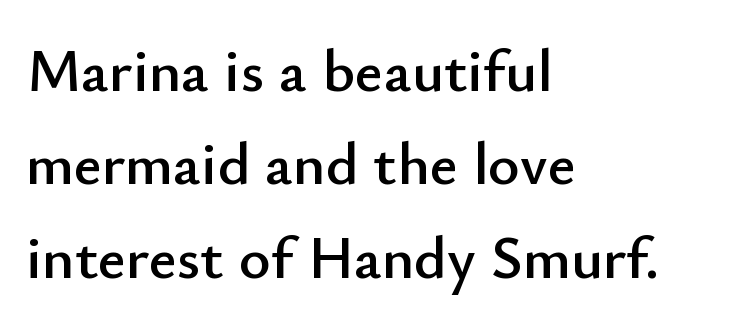
{"serif": "no", "italic": "no", "width": "normal", "stroke_contrast": "low", "x_height": "small", "monospaced": "no", "underline": "no", "align": "left", "line_spacing": "normal", "line_spacing_ratio": 1.53, "letter_spacing": "normal", "letter_spacing_em": 0.0, "glyph_px": 61}
